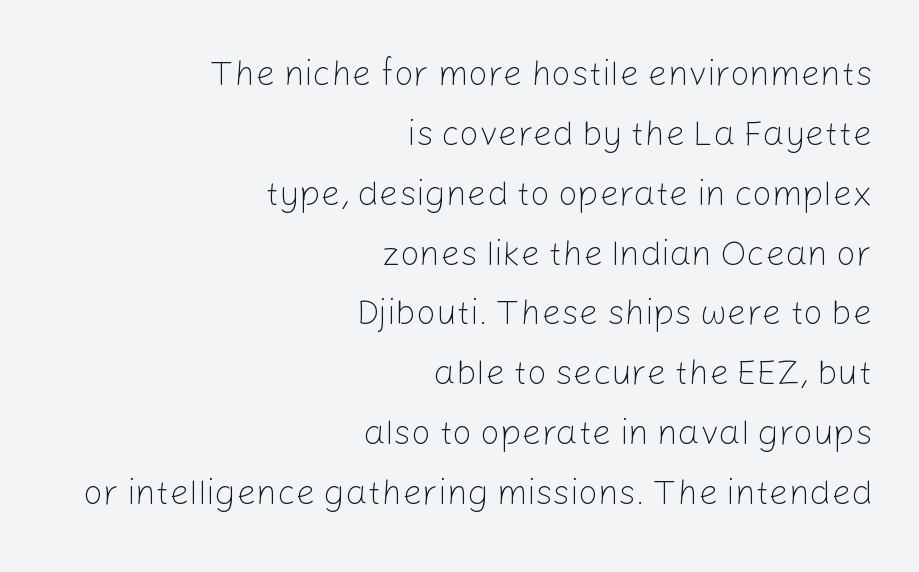
The image shows 35 px light sans-serif type, upright; set right-aligned, line spacing 1.71x, normal letter spacing, not underlined; low stroke contrast and a medium x-height.
